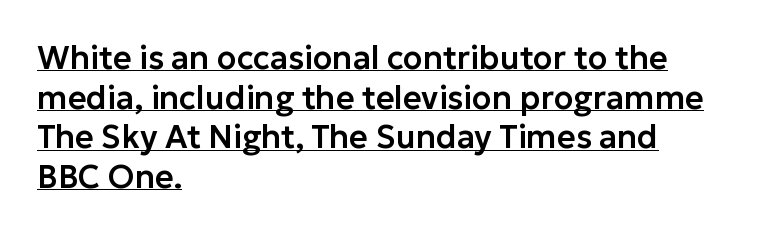
Think of a printed novel: that variable character pitch is what you see here. The characters display no serif detailing; their extremities are plain. Somebody hit Ctrl+U on this one — the words are underlined. The type is set solid horizontally, with unmodified tracking. Italic? Not at all — the glyphs are vertical.
